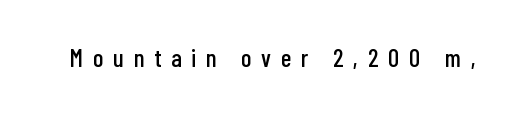
The image shows 25 px text type, upright; set unusually wide letter spacing (+0.4 em), not underlined.
